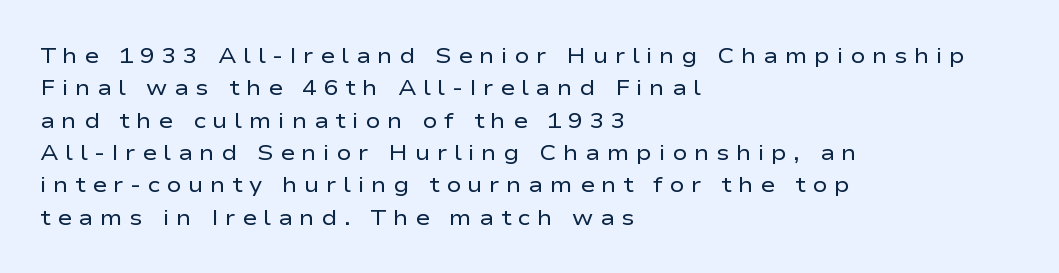
The image shows 22 px text type, upright; set left-aligned, normal line spacing (1.47x), unusually wide letter spacing (+0.3 em), not underlined.
